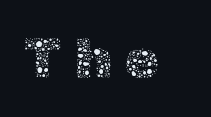
The image shows 57 px thin type, upright; set unusually wide letter spacing (+0.2 em), not underlined; a medium x-height.
